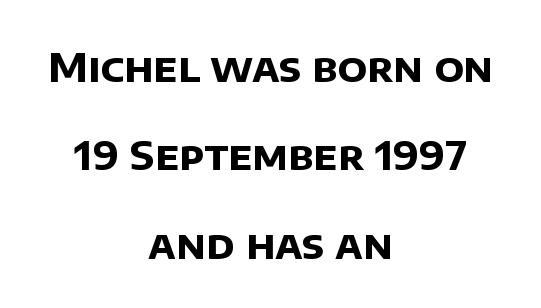
Teacher's note: observe the equal gaps on both sides — that is centered alignment. Emphasis by weight is at full strength: bold. Default kerning and tracking; the words read as compact shapes. Think of a printed novel: that variable character pitch is what you see here.
